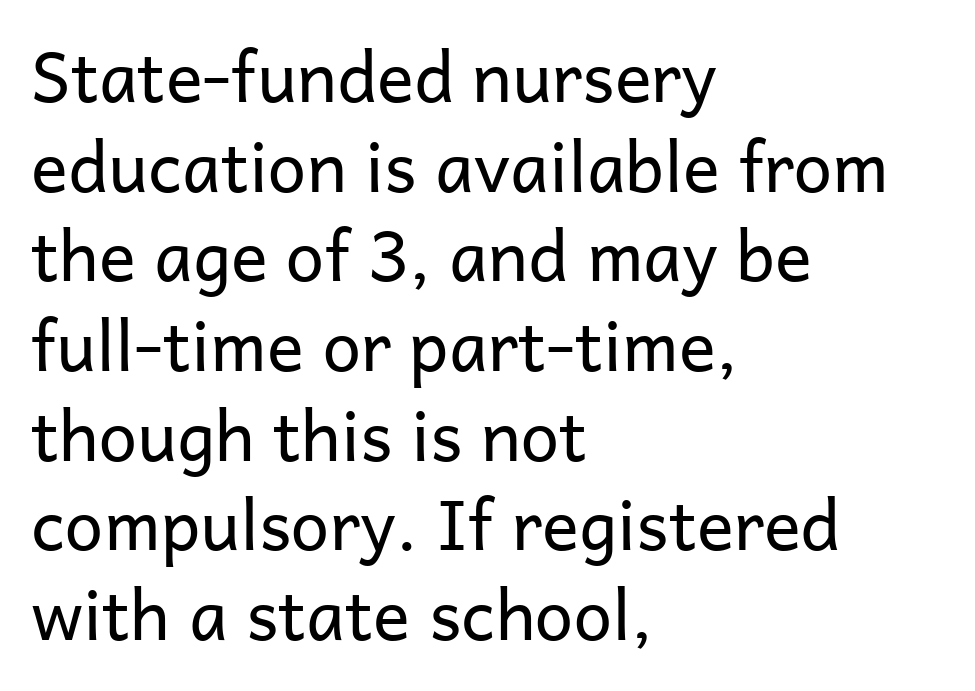
Q: Is the text bold? A: No.
Q: Is the text italic (slanted)? A: No, it is upright.
Q: Is the typeface a serif or a sans-serif typeface? A: Sans-serif.
Q: Is the text underlined? A: No.
Q: How is the paragraph aligned? A: Left-aligned.
Q: Is the spacing between letters normal or unusually wide? A: Normal.
Q: Is the spacing between lines tight, normal or loose? A: Normal.
Q: Width (condensed, normal, or wide)? A: Normal.
Q: Stroke contrast? A: Low.
Q: x-height? A: Medium.
Q: Monospaced? A: No.
